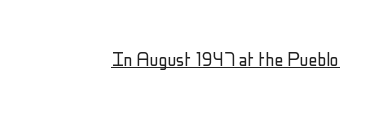
The image shows 22 px text type, upright; set normal letter spacing, underlined.
